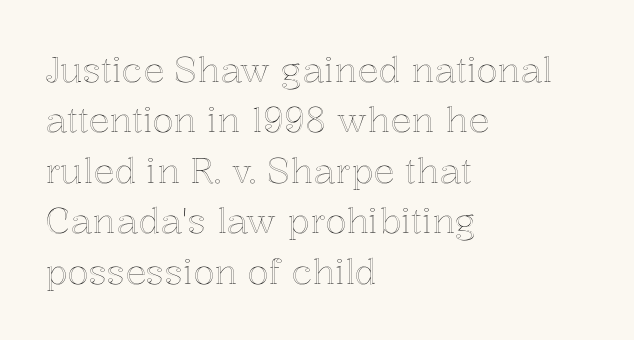
Teacher's note: observe the even left margin — that is flush-left alignment. This sample has the flowing, uneven cadence of proportional lettering. In terms of leading, this rendering sits right in the middle. The strip under each line holds only bare page. Is the letter spacing exaggerated? No — it looks like the ordinary default. The typography opts for an upright posture over an oblique one.
